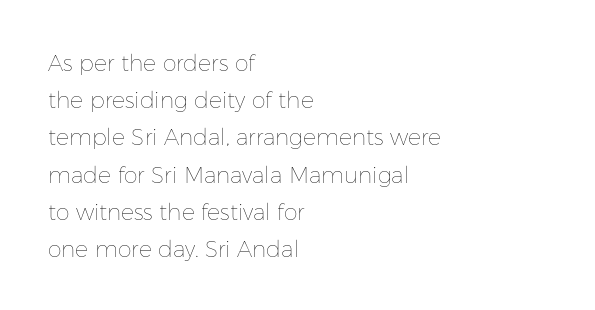
{"italic": "no", "bold": "no", "underline": "no", "align": "left", "line_spacing": "normal", "line_spacing_ratio": 1.69, "letter_spacing": "normal", "letter_spacing_em": 0.0, "glyph_px": 22}
